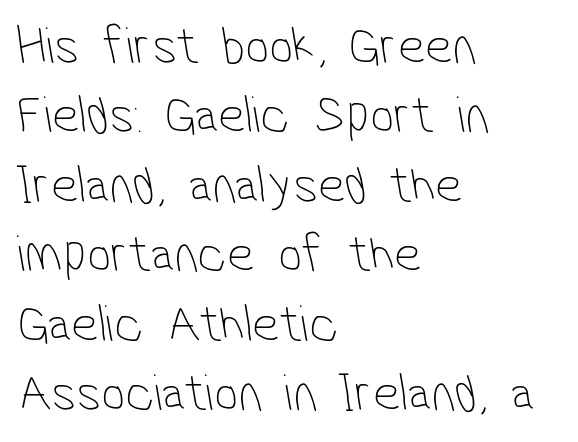
The image shows 53 px thin, condensed sans-serif type; set left-aligned, normal line spacing (1.31x), normal letter spacing, not underlined; low stroke contrast and a medium x-height.
